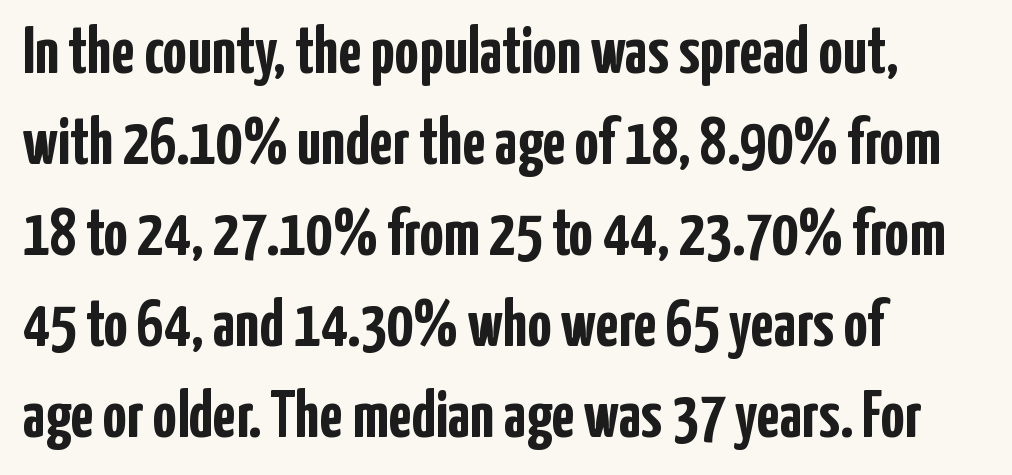
The image shows 67 px semibold, condensed sans-serif type, upright; set left-aligned, normal line spacing (1.36x), normal letter spacing, not underlined; low stroke contrast and a medium x-height.
